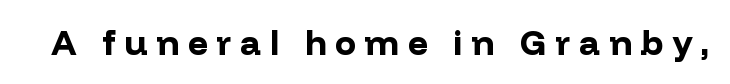
{"serif": "no", "italic": "no", "bold": "yes", "weight": "bold", "width": "normal", "stroke_contrast": "low", "x_height": "medium", "monospaced": "no", "underline": "no", "letter_spacing": "wide", "letter_spacing_em": 0.25, "glyph_px": 35}
